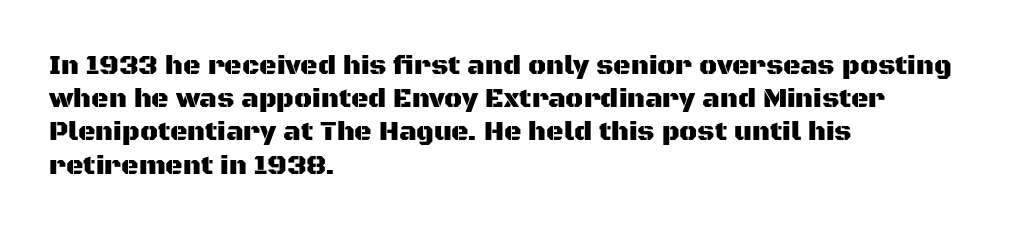
Q: Is the text italic (slanted)? A: No, it is upright.
Q: Is the text underlined? A: No.
Q: How is the paragraph aligned? A: Left-aligned.
Q: Is the spacing between letters normal or unusually wide? A: Normal.
